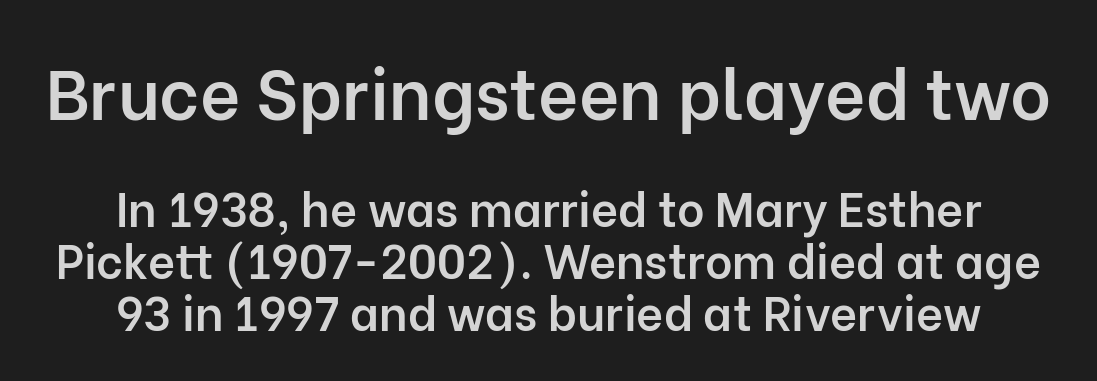
Q: Is the text bold? A: Semi-bold.
Q: Is the text italic (slanted)? A: No, it is upright.
Q: Is the typeface a serif or a sans-serif typeface? A: Sans-serif.
Q: Is the text underlined? A: No.
Q: How is the paragraph aligned? A: Centered.
Q: Is the spacing between letters normal or unusually wide? A: Normal.
Q: Is the spacing between lines tight, normal or loose? A: Tight.
Q: Which block of text is set in a larger size, the first (top) or the second (bottom)? A: The first (top) one.
Q: Width (condensed, normal, or wide)? A: Normal.
Q: Stroke contrast? A: Low.
Q: x-height? A: Medium.
Q: Monospaced? A: No.
